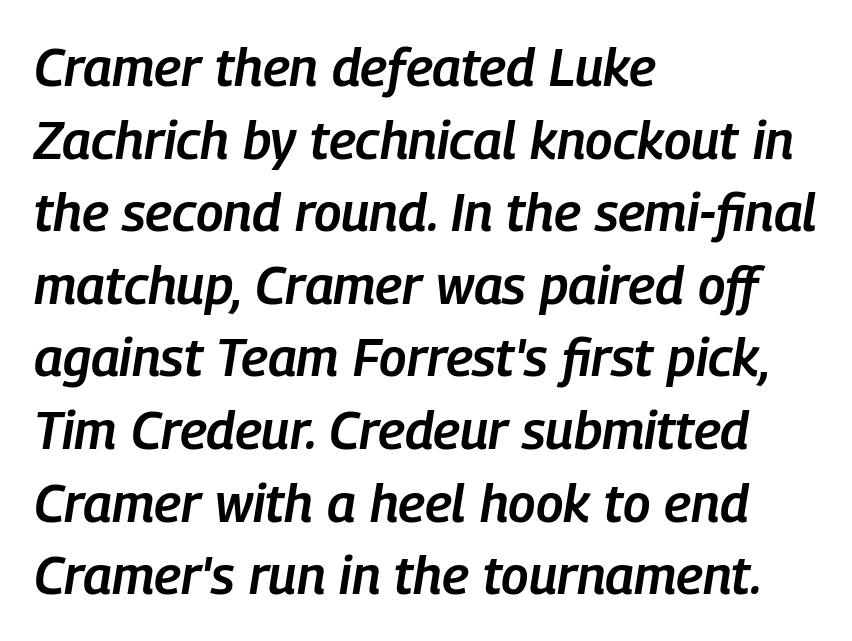
The image shows 53 px semibold, condensed type, italic (leaning right); set left-aligned, normal line spacing (1.37x), normal letter spacing, not underlined; low stroke contrast and a medium x-height.
